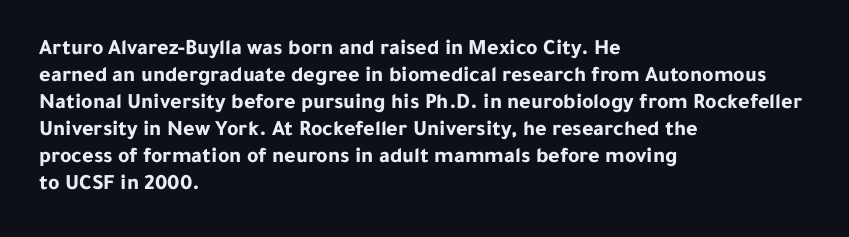
{"italic": "no", "bold": "yes", "underline": "no", "align": "left", "line_spacing_ratio": 1.23, "letter_spacing": "normal", "letter_spacing_em": 0.0, "glyph_px": 22}
